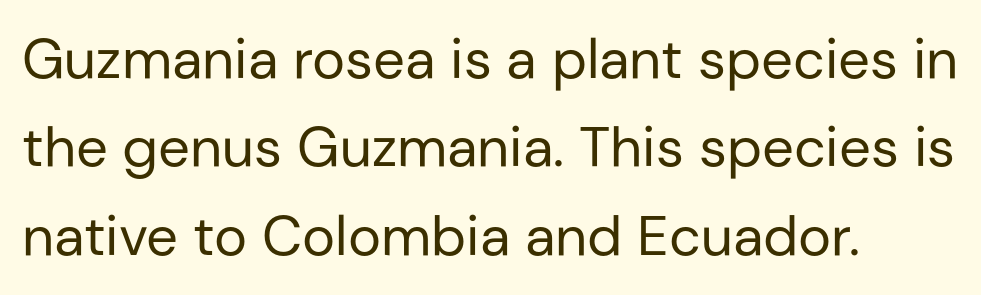
{"serif": "no", "italic": "no", "bold": "no", "weight": "regular", "width": "normal", "stroke_contrast": "low", "x_height": "medium", "monospaced": "no", "underline": "no", "align": "left", "line_spacing": "normal", "line_spacing_ratio": 1.58, "letter_spacing": "normal", "letter_spacing_em": 0.0, "glyph_px": 56}
